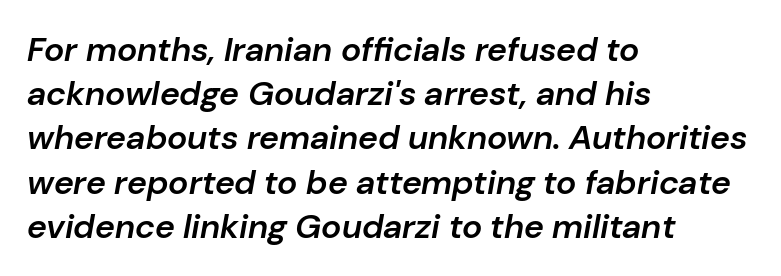
The image shows 34 px semibold type, italic (leaning right); set left-aligned, normal line spacing (1.3x), normal letter spacing, not underlined; low stroke contrast and a medium x-height.
